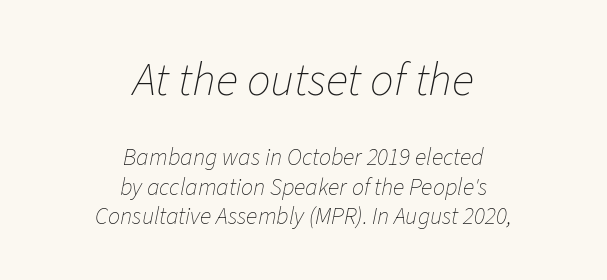
{"italic": "yes", "lean": "right", "slant_degrees": 11, "bold": "no", "weight": "thin", "width": "normal", "stroke_contrast": "low", "x_height": "medium", "monospaced": "no", "underline": "no", "align": "center", "line_spacing_ratio": 1.21, "letter_spacing": "normal", "letter_spacing_em": 0.0, "larger_block": "first", "size_ratio": 1.96, "glyph_px": 47}
